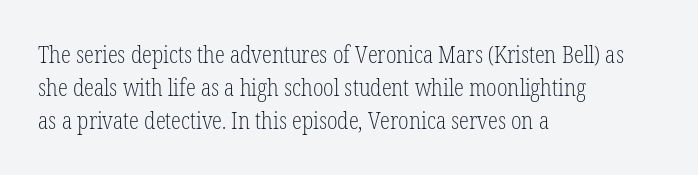
Q: Is the text bold? A: No.
Q: Is the text italic (slanted)? A: No, it is upright.
Q: Is the text underlined? A: No.
Q: How is the paragraph aligned? A: Left-aligned.
Q: Is the spacing between letters normal or unusually wide? A: Normal.
Q: Is the spacing between lines tight, normal or loose? A: Normal.
